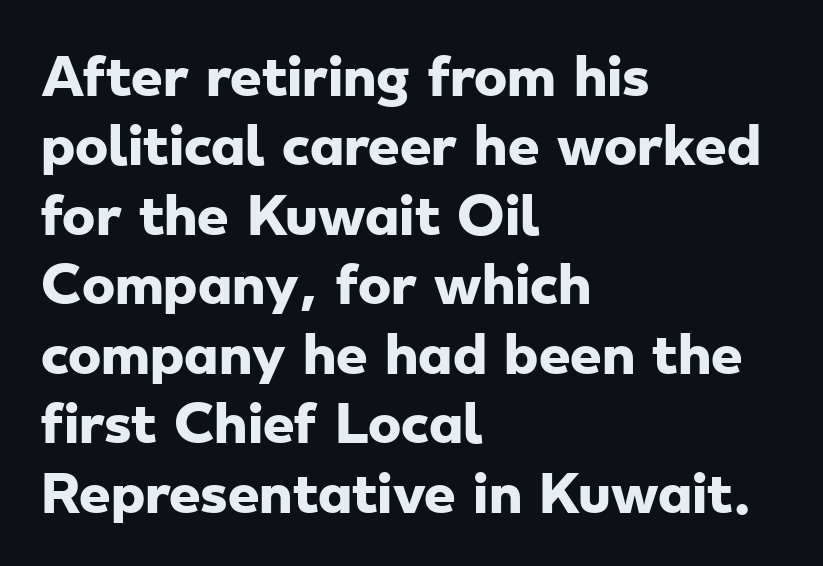
Q: Is the text bold? A: Yes.
Q: Is the typeface a serif or a sans-serif typeface? A: Sans-serif.
Q: Is the text underlined? A: No.
Q: How is the paragraph aligned? A: Left-aligned.
Q: Is the spacing between letters normal or unusually wide? A: Normal.
Q: Is the spacing between lines tight, normal or loose? A: Normal.
Q: Width (condensed, normal, or wide)? A: Wide.
Q: Stroke contrast? A: Low.
Q: x-height? A: Small.
Q: Monospaced? A: No.
